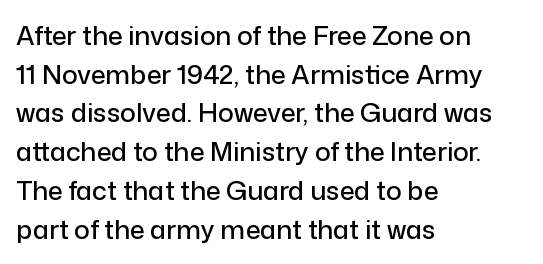
{"italic": "no", "underline": "no", "align": "left", "line_spacing": "normal", "line_spacing_ratio": 1.49, "letter_spacing": "normal", "letter_spacing_em": 0.0, "glyph_px": 26}
